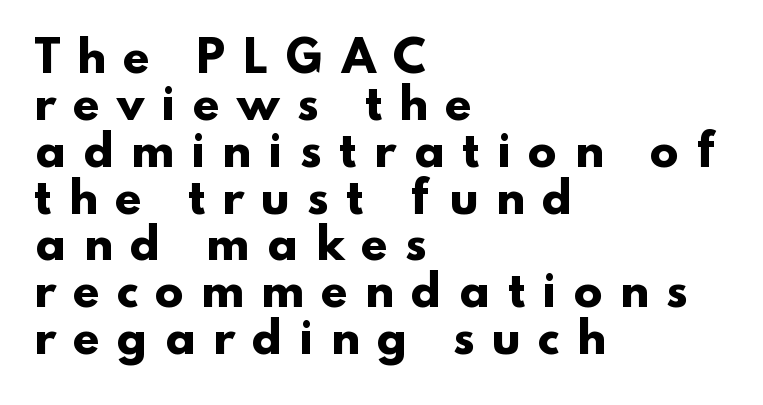
Q: Is the text bold? A: Yes.
Q: Is the typeface a serif or a sans-serif typeface? A: Sans-serif.
Q: Is the text underlined? A: No.
Q: How is the paragraph aligned? A: Left-aligned.
Q: Is the spacing between letters normal or unusually wide? A: Unusually wide.
Q: Is the spacing between lines tight, normal or loose? A: Tight.
Q: Width (condensed, normal, or wide)? A: Normal.
Q: Stroke contrast? A: Low.
Q: x-height? A: Small.
Q: Monospaced? A: No.
